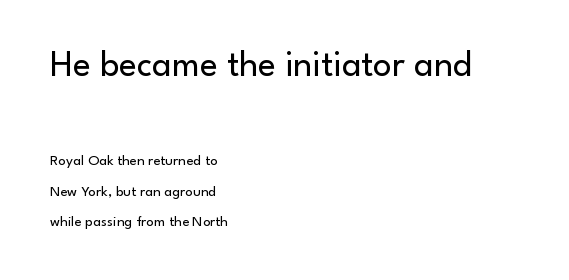
This rendering leaves character spacing at its baseline value. Teacher's note: observe the even left margin — that is flush-left alignment. The font family rendered here belongs to the sans-serif group. Nobody drew a line under any word here. These two chunks differ in scale, with the top chunk taking the larger measure. Airy leading.
